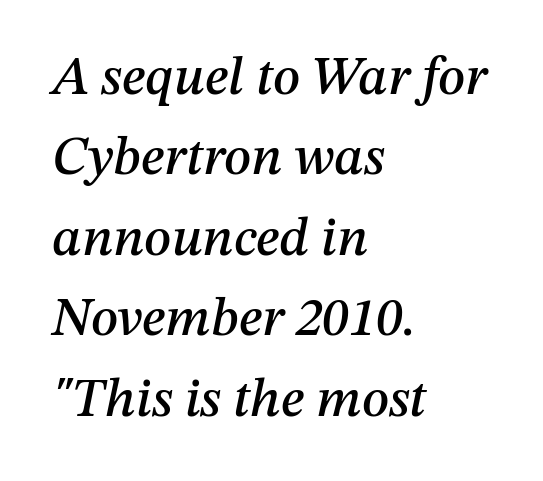
{"italic": "yes", "lean": "right", "slant_degrees": 12, "width": "normal", "stroke_contrast": "medium", "x_height": "medium", "monospaced": "no", "underline": "no", "align": "left", "line_spacing": "normal", "line_spacing_ratio": 1.49, "letter_spacing": "normal", "letter_spacing_em": 0.0, "glyph_px": 54}
